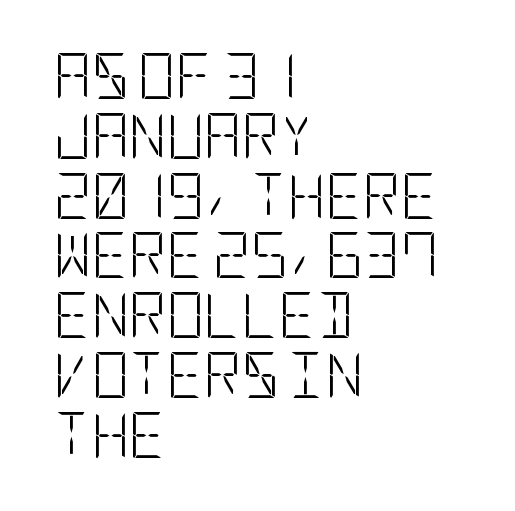
{"serif": "no", "italic": "no", "bold": "no", "weight": "light", "width": "condensed", "stroke_contrast": "low", "x_height": "large", "underline": "no", "align": "left", "line_spacing": "normal", "line_spacing_ratio": 1.3, "letter_spacing": "normal", "letter_spacing_em": 0.0, "glyph_px": 46}
